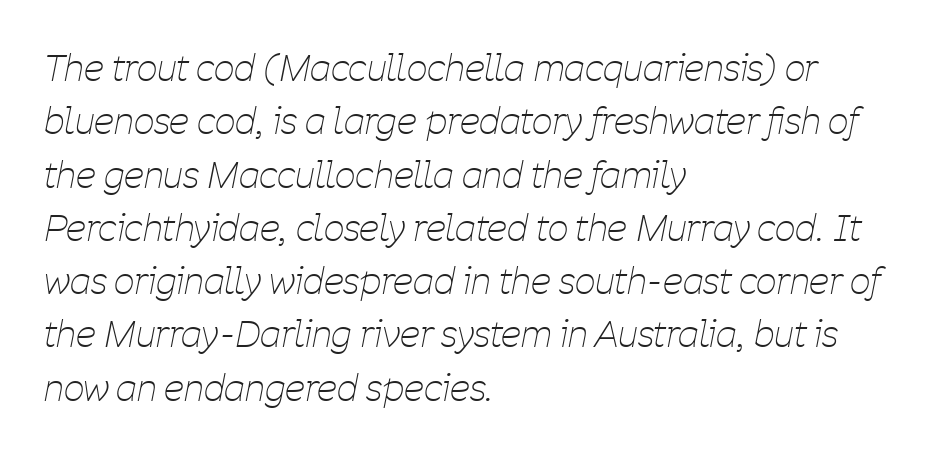
The image shows 36 px thin, condensed type, italic (leaning right); set left-aligned, normal line spacing (1.48x), normal letter spacing, not underlined; low stroke contrast and a medium x-height.
